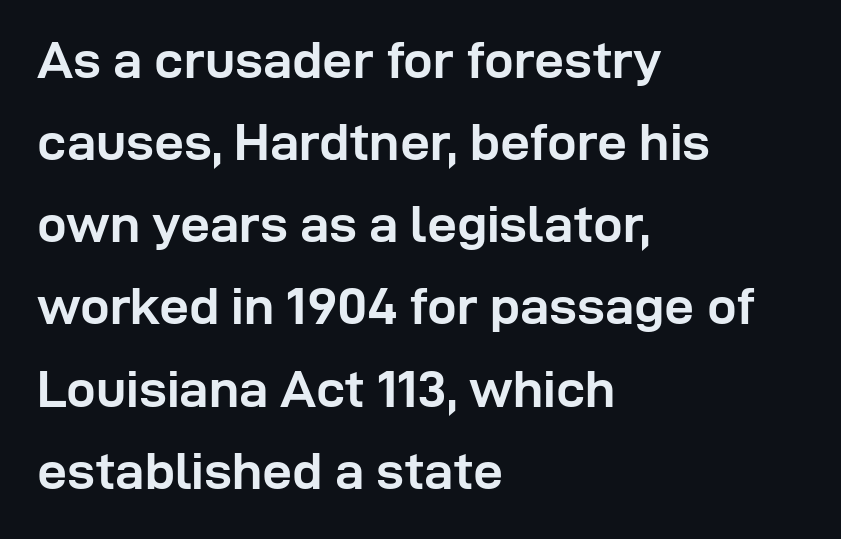
This rendering uses left alignment, leaving the right contour irregular. Reading down the column, the eye jumps a familiar distance to each next line. Chunky letters — that's bold for sure. Each word holds together tightly as a unit, with standard inter-letter gaps.
